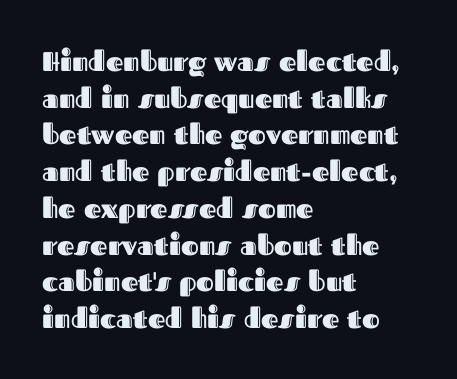
The image shows 27 px text type, upright; set left-aligned, normal line spacing (1.36x), normal letter spacing, not underlined.
